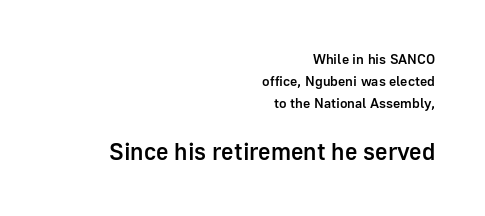
Q: Is the text bold? A: Semi-bold.
Q: Is the text italic (slanted)? A: No, it is upright.
Q: Is the text underlined? A: No.
Q: How is the paragraph aligned? A: Right-aligned.
Q: Is the spacing between letters normal or unusually wide? A: Normal.
Q: Is the spacing between lines tight, normal or loose? A: Normal.
Q: Which block of text is set in a larger size, the first (top) or the second (bottom)? A: The second (bottom) one.
